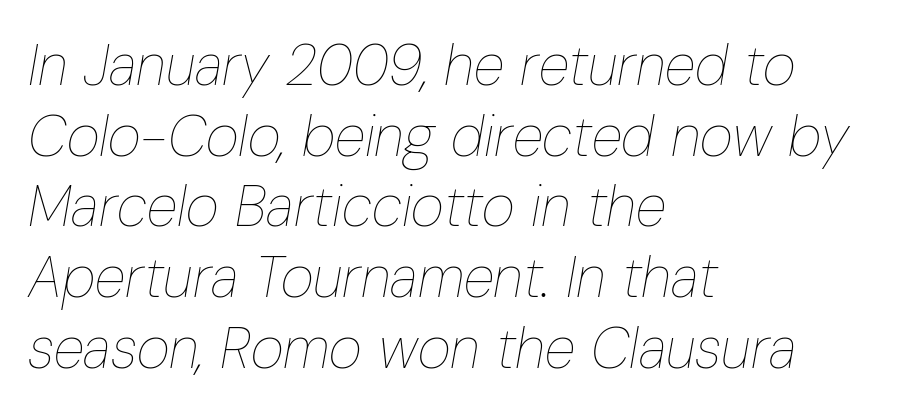
Q: Is the text bold? A: No.
Q: Is the text italic (slanted)? A: Yes, it leans right by about 10 degrees.
Q: Is the text underlined? A: No.
Q: How is the paragraph aligned? A: Left-aligned.
Q: Is the spacing between letters normal or unusually wide? A: Normal.
Q: Width (condensed, normal, or wide)? A: Condensed.
Q: Stroke contrast? A: Low.
Q: x-height? A: Medium.
Q: Monospaced? A: No.
